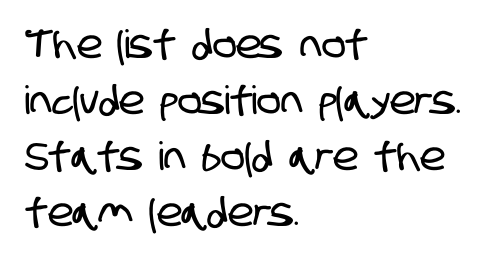
The image shows 39 px condensed sans-serif type; set left-aligned, normal line spacing (1.44x), normal letter spacing, not underlined; low stroke contrast and a large x-height.
